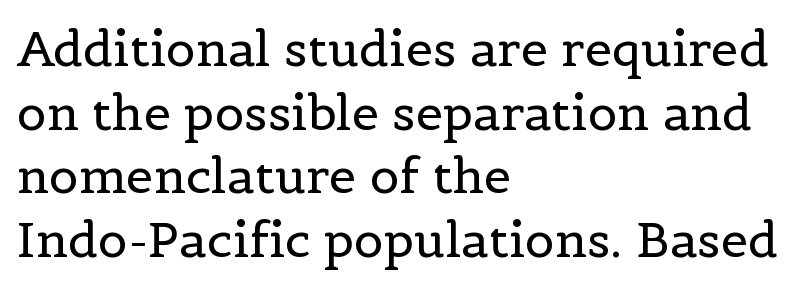
{"serif": "yes", "italic": "no", "bold": "no", "weight": "regular", "width": "normal", "x_height": "medium", "monospaced": "no", "underline": "no", "align": "left", "line_spacing": "normal", "line_spacing_ratio": 1.3, "letter_spacing": "normal", "letter_spacing_em": 0.0, "glyph_px": 49}
